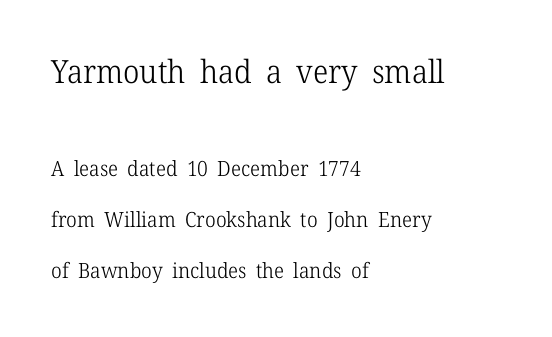
{"serif": "yes", "italic": "no", "bold": "no", "weight": "light", "width": "normal", "stroke_contrast": "low", "x_height": "medium", "monospaced": "no", "underline": "no", "align": "left", "line_spacing": "loose", "line_spacing_ratio": 2.44, "letter_spacing": "normal", "letter_spacing_em": 0.0, "larger_block": "first", "size_ratio": 1.52, "glyph_px": 32}
